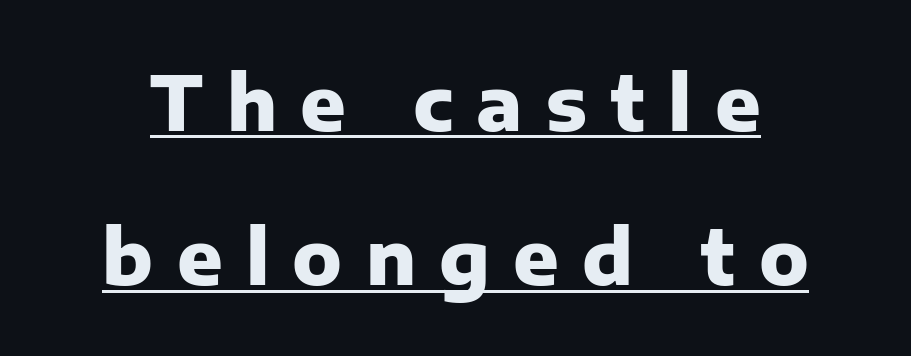
{"serif": "no", "italic": "no", "bold": "yes", "weight": "heavy", "width": "normal", "stroke_contrast": "low", "x_height": "medium", "monospaced": "no", "underline": "yes", "line_spacing": "loose", "line_spacing_ratio": 2.06, "letter_spacing": "wide", "letter_spacing_em": 0.31, "glyph_px": 75}
